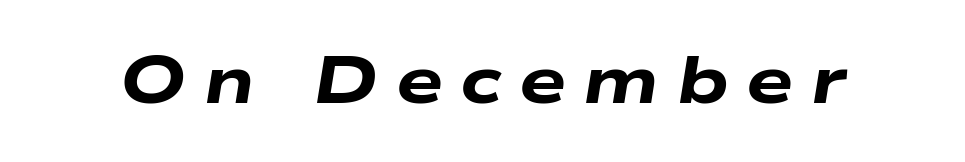
What stands out about the letter spacing? Its width — letters are far apart. Do the characters align in a grid? No, the font is proportional. Slant detected: the letters are inclined. Glance below the letters and you will spot only blank space. Notice how thick the strokes are: this is what a full bold looks like.
